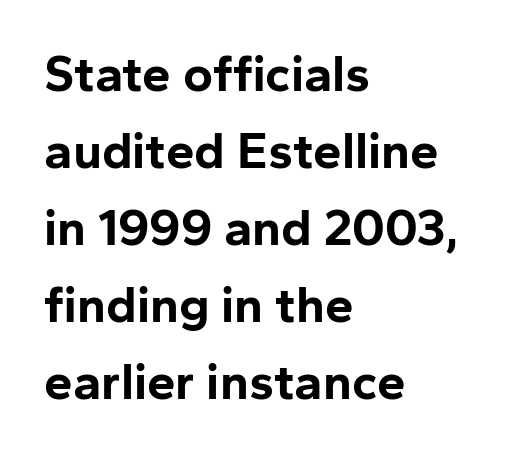
Q: Is the text bold? A: Yes.
Q: Is the text italic (slanted)? A: No, it is upright.
Q: Is the typeface a serif or a sans-serif typeface? A: Sans-serif.
Q: Is the text underlined? A: No.
Q: How is the paragraph aligned? A: Left-aligned.
Q: Is the spacing between letters normal or unusually wide? A: Normal.
Q: Is the spacing between lines tight, normal or loose? A: Normal.
Q: Width (condensed, normal, or wide)? A: Normal.
Q: Stroke contrast? A: Low.
Q: x-height? A: Medium.
Q: Monospaced? A: No.
